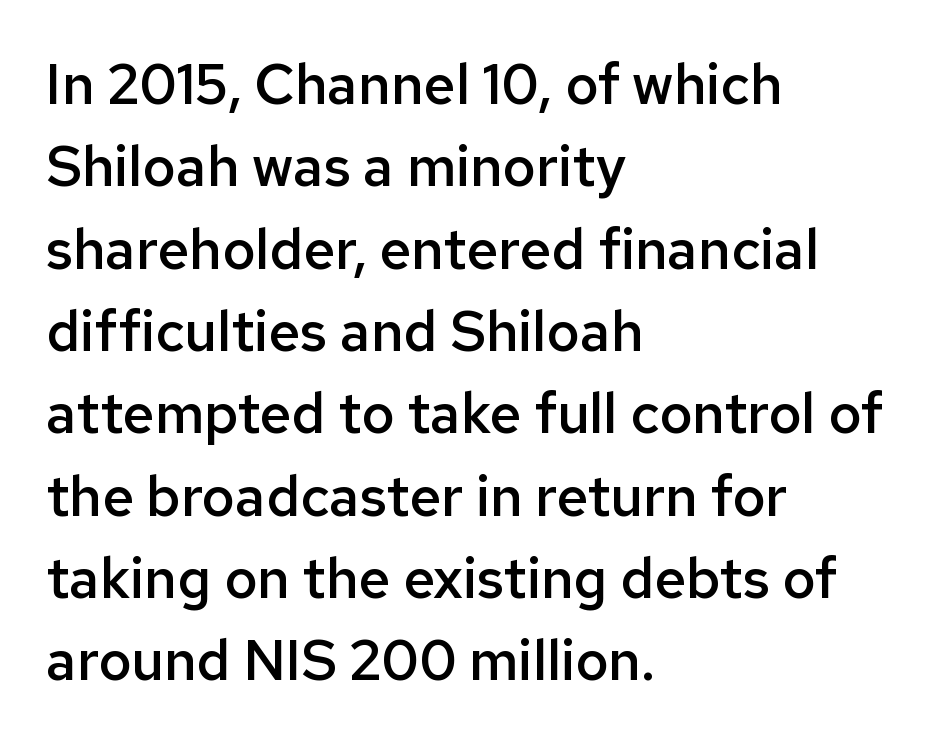
The rendering uses natural spacing where letterforms have individual widths. In terms of weight, the rendering is demibold, just under bold. Look at the tracking — it's just the regular setting, nothing added. Italic? Not at all — the glyphs are vertical. Line spacing here is normal. I'd call this a sans setting — the letters go barefoot.
